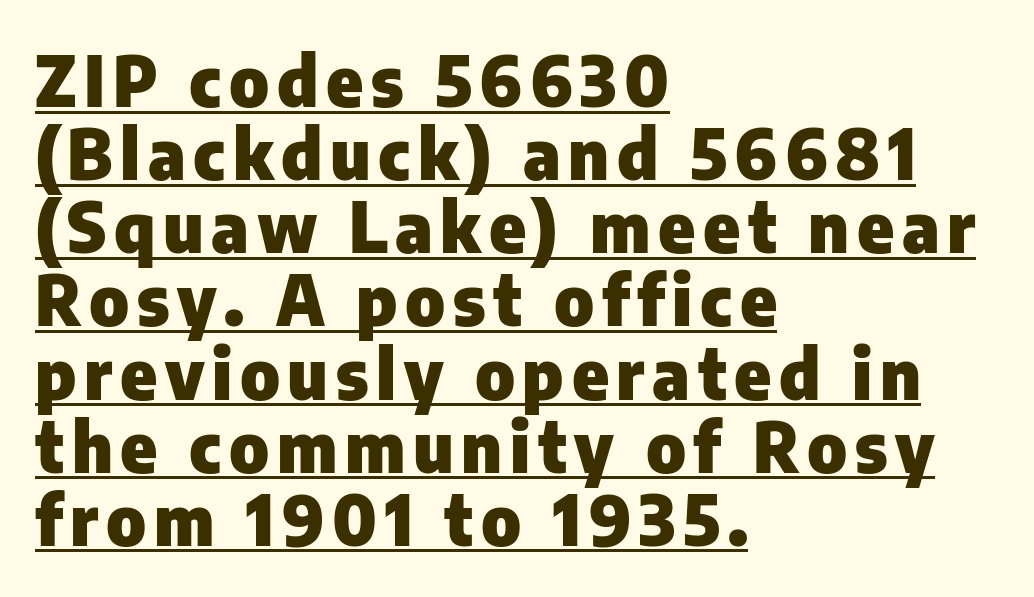
The image shows 69 px heavy sans-serif type, upright; set left-aligned, tight line spacing (1.06x), underlined; low stroke contrast and a medium x-height.
